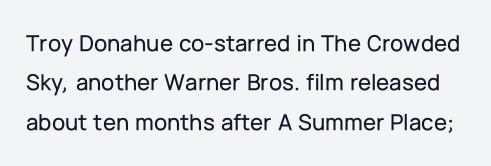
The image shows 24 px text type, upright; set normal line spacing (1.64x), normal letter spacing, not underlined.
